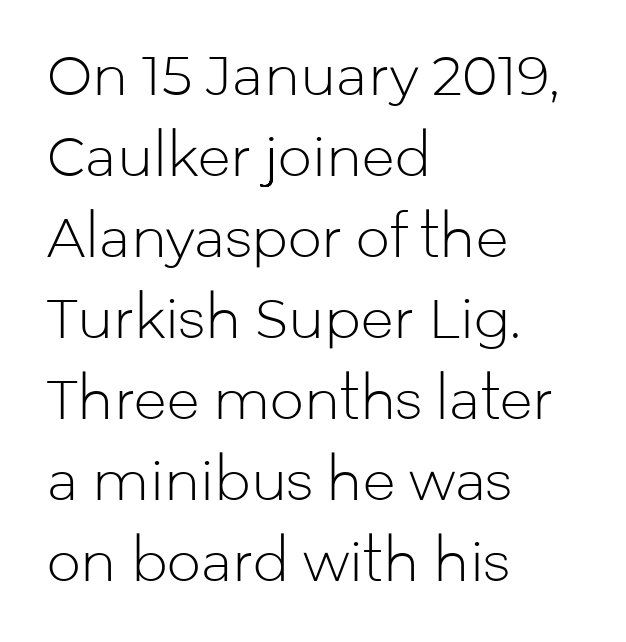
Q: Is the text bold? A: No.
Q: Is the text italic (slanted)? A: No, it is upright.
Q: Is the typeface a serif or a sans-serif typeface? A: Sans-serif.
Q: Is the text underlined? A: No.
Q: How is the paragraph aligned? A: Left-aligned.
Q: Is the spacing between letters normal or unusually wide? A: Normal.
Q: Is the spacing between lines tight, normal or loose? A: Normal.
Q: Width (condensed, normal, or wide)? A: Normal.
Q: Stroke contrast? A: Low.
Q: x-height? A: Medium.
Q: Monospaced? A: No.
